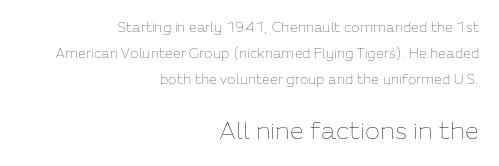
Letters rest on an invisible, unmarked baseline. Each stroke keeps to a modest, everyday thickness or less. A roman cut, with each character standing at attention. A student would call this right alignment; a typographer would say flush right, rag left. Standard letterfit; no display-style spreading of the glyphs.
